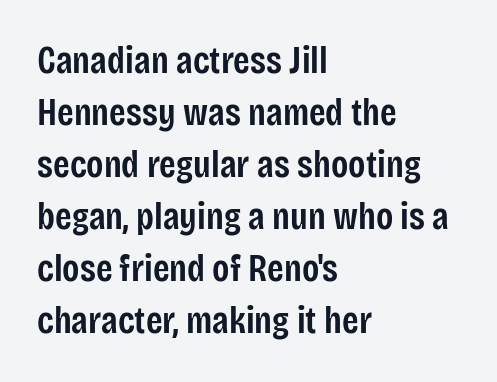
{"serif": "no", "italic": "no", "bold": "semi", "weight": "semibold", "width": "condensed", "stroke_contrast": "low", "x_height": "large", "monospaced": "no", "underline": "no", "align": "left", "line_spacing": "normal", "line_spacing_ratio": 1.37, "letter_spacing": "normal", "letter_spacing_em": 0.0, "glyph_px": 38}
